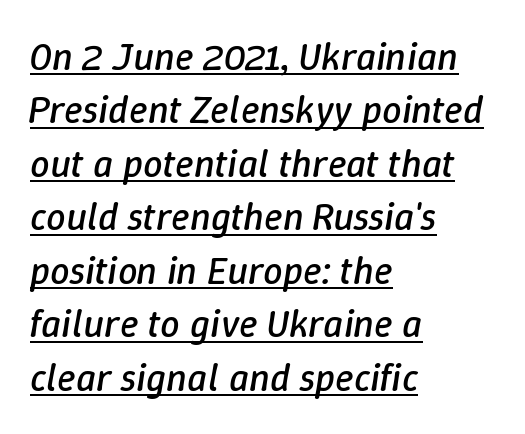
{"italic": "yes", "lean": "right", "slant_degrees": 9, "bold": "no", "weight": "regular", "width": "normal", "stroke_contrast": "low", "x_height": "medium", "monospaced": "no", "underline": "yes", "align": "left", "line_spacing": "normal", "line_spacing_ratio": 1.37, "letter_spacing": "normal", "letter_spacing_em": 0.0, "glyph_px": 39}
